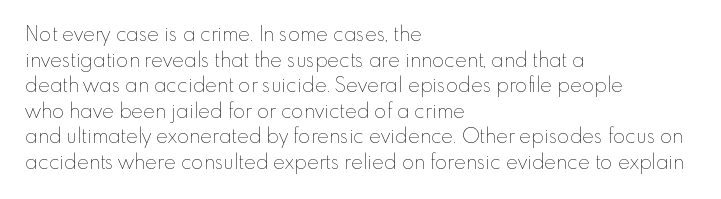
The weight would be labelled regular, book, light, or lighter still. Tall strokes in this sample are plumb rather than angled. These lines stack with their left ends in a neat column. Unmarked baselines from the first word to the last. Regular leading. A typesetter would call this zero additional tracking.
